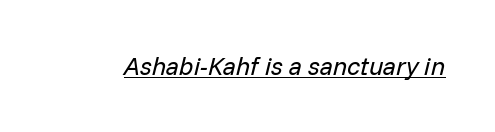
{"italic": "yes", "lean": "right", "slant_degrees": 14, "bold": "no", "underline": "yes", "letter_spacing": "normal", "letter_spacing_em": 0.0, "glyph_px": 25}
